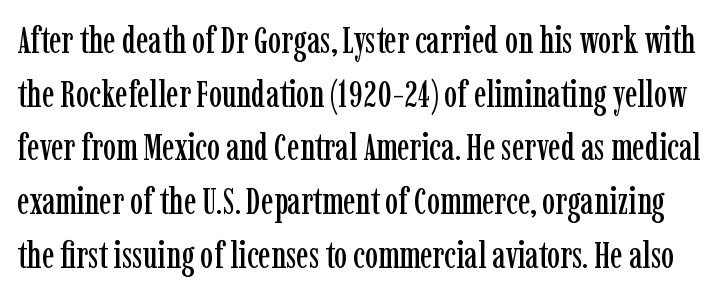
Q: Is the text italic (slanted)? A: No, it is upright.
Q: Is the typeface a serif or a sans-serif typeface? A: Serif.
Q: Is the text underlined? A: No.
Q: Is the spacing between letters normal or unusually wide? A: Normal.
Q: Is the spacing between lines tight, normal or loose? A: Normal.
Q: Width (condensed, normal, or wide)? A: Condensed.
Q: Stroke contrast? A: Low.
Q: x-height? A: Medium.
Q: Monospaced? A: No.
